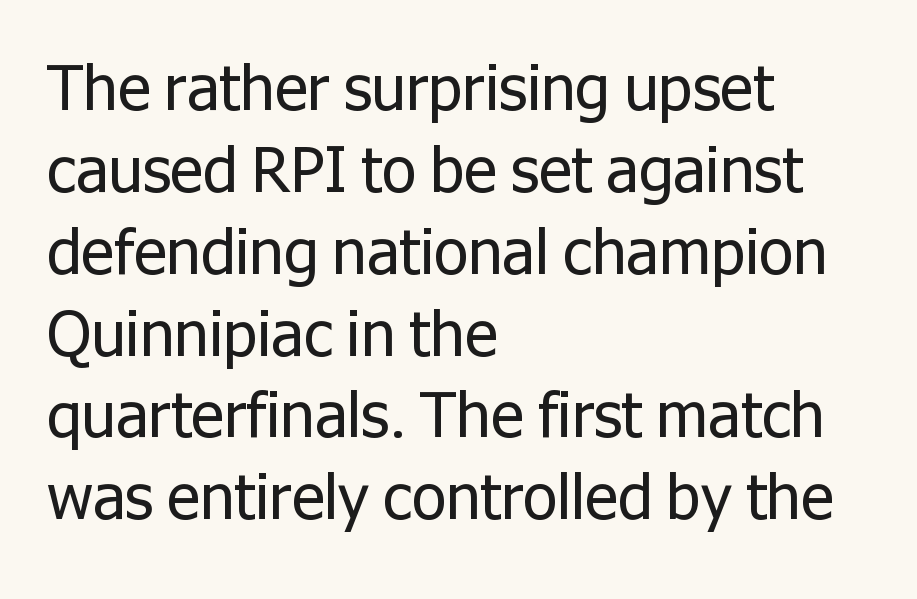
The image shows 62 px regular-weight sans-serif type, upright; set left-aligned, normal line spacing (1.32x), normal letter spacing, not underlined; low stroke contrast and a medium x-height.
